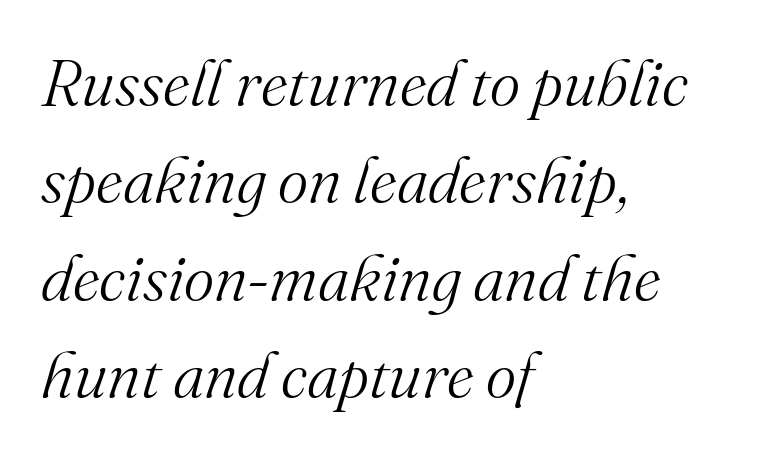
{"serif": "yes", "italic": "yes", "lean": "right", "slant_degrees": 16, "bold": "no", "weight": "light", "width": "normal", "stroke_contrast": "medium", "x_height": "small", "monospaced": "no", "underline": "no", "align": "left", "line_spacing": "normal", "line_spacing_ratio": 1.5, "letter_spacing": "normal", "letter_spacing_em": 0.0, "glyph_px": 65}
